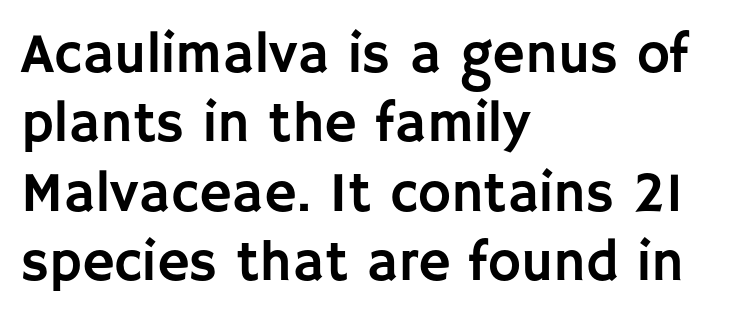
The image shows 56 px sans-serif type, upright; set left-aligned, line spacing 1.24x, normal letter spacing, not underlined; low stroke contrast and a large x-height.
